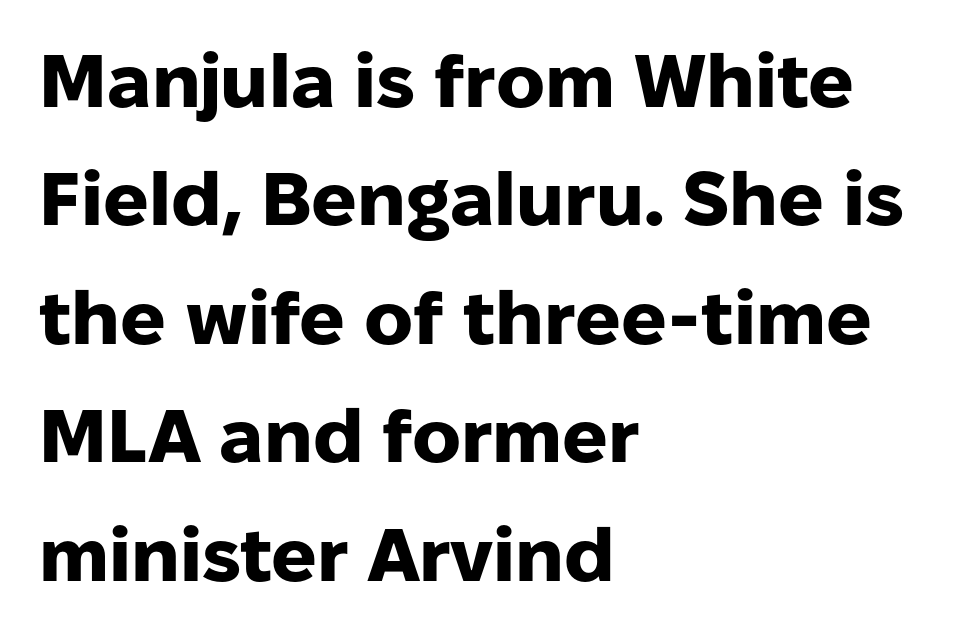
This sample keeps an unexceptional amount of space between lines. Characters remain perfectly vertical along every line. The typesetting leans heavy: a genuine bold. Decoration check: the copy has no underline. The face used here is rendered with its standard letterfit.
